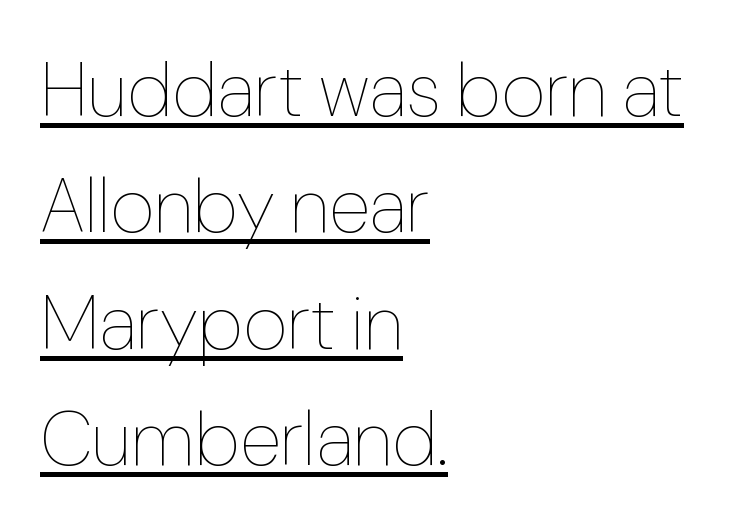
{"italic": "no", "bold": "no", "weight": "thin", "width": "normal", "stroke_contrast": "low", "x_height": "medium", "monospaced": "no", "underline": "yes", "align": "left", "line_spacing": "normal", "line_spacing_ratio": 1.53, "letter_spacing": "normal", "letter_spacing_em": 0.0, "glyph_px": 76}
